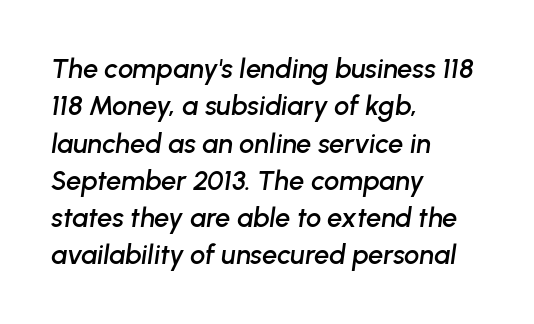
The image shows 27 px text type, italic (leaning right); set left-aligned, normal line spacing (1.38x), normal letter spacing, not underlined.
